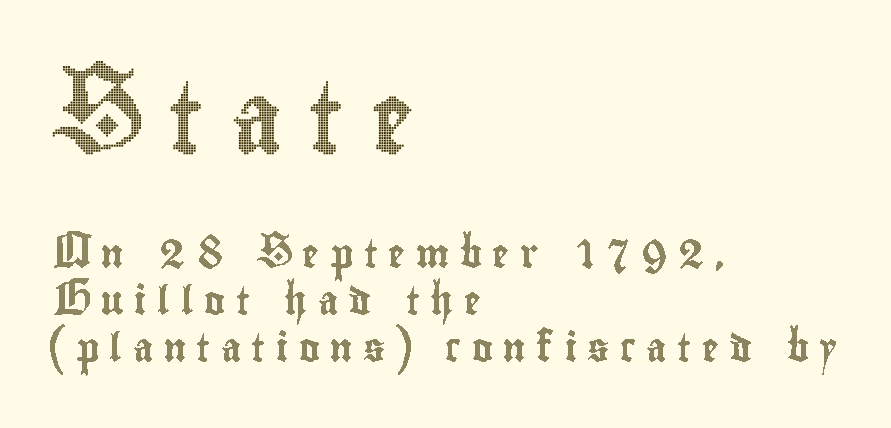
{"italic": "no", "width": "condensed", "x_height": "small", "monospaced": "no", "underline": "no", "align": "left", "line_spacing": "normal", "line_spacing_ratio": 1.69, "letter_spacing": "wide", "letter_spacing_em": 0.38, "larger_block": "first", "size_ratio": 2.54, "glyph_px": 71}
